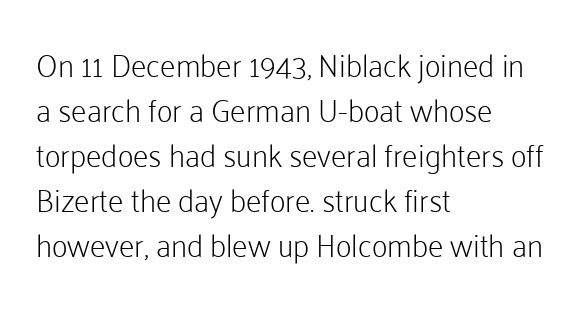
The image shows 31 px light sans-serif type, upright; set left-aligned, normal line spacing (1.45x), normal letter spacing, not underlined; low stroke contrast and a medium x-height.
